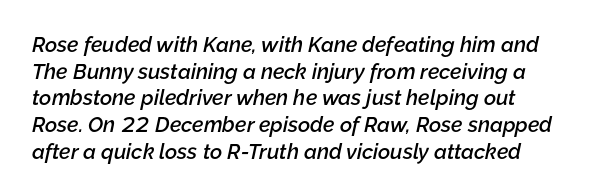
Glance below the letters and you will spot only blank space. The rendering keeps characters at their native spacing. These lines sit exactly where default settings would place them. The specimen reads as italic at a glance.
